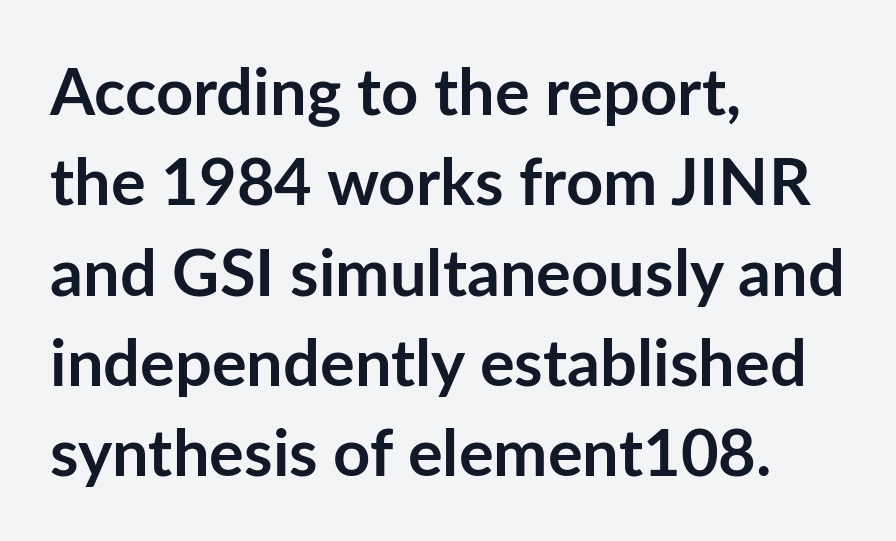
Plenty of ink on the page — the face is bold. All the whitespace from short lines collects on the right. Nothing sits at the stroke ends, so this counts as sans-serif. The face used here is proportionally spaced, like ordinary book or web type.
